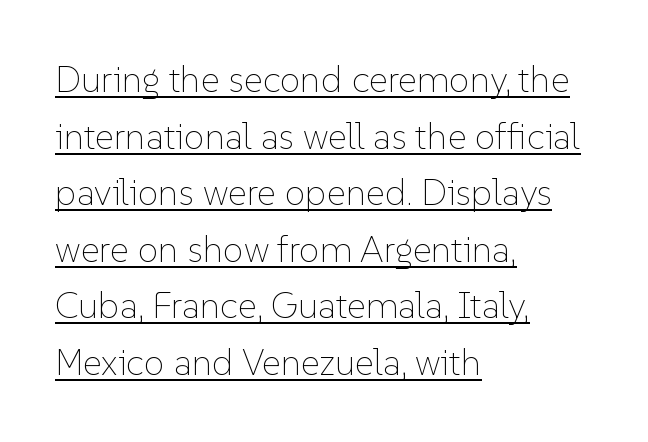
{"italic": "no", "bold": "no", "weight": "thin", "width": "normal", "stroke_contrast": "low", "x_height": "medium", "monospaced": "no", "underline": "yes", "align": "left", "line_spacing": "normal", "line_spacing_ratio": 1.53, "letter_spacing": "normal", "letter_spacing_em": 0.0, "glyph_px": 37}
